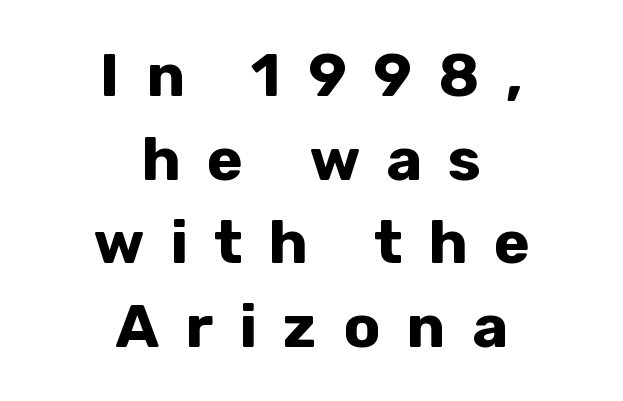
Q: Is the text bold? A: Yes.
Q: Is the text italic (slanted)? A: No, it is upright.
Q: Is the typeface a serif or a sans-serif typeface? A: Sans-serif.
Q: Is the text underlined? A: No.
Q: How is the paragraph aligned? A: Centered.
Q: Is the spacing between letters normal or unusually wide? A: Unusually wide.
Q: Is the spacing between lines tight, normal or loose? A: Normal.
Q: Width (condensed, normal, or wide)? A: Normal.
Q: Stroke contrast? A: Low.
Q: x-height? A: Medium.
Q: Monospaced? A: No.
